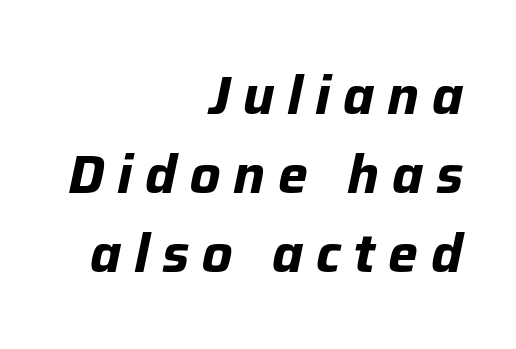
Q: Is the text bold? A: Yes.
Q: Is the text italic (slanted)? A: Yes, it leans right by about 12 degrees.
Q: Is the text underlined? A: No.
Q: How is the paragraph aligned? A: Right-aligned.
Q: Is the spacing between letters normal or unusually wide? A: Unusually wide.
Q: Is the spacing between lines tight, normal or loose? A: Normal.
Q: Width (condensed, normal, or wide)? A: Normal.
Q: Stroke contrast? A: Low.
Q: x-height? A: Medium.
Q: Monospaced? A: No.
